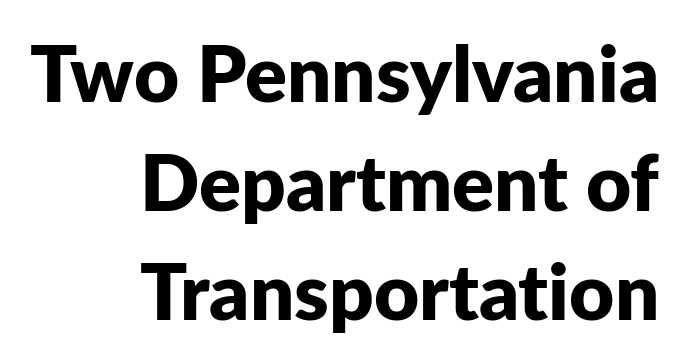
{"serif": "no", "italic": "no", "bold": "yes", "weight": "bold", "width": "normal", "stroke_contrast": "low", "x_height": "medium", "monospaced": "no", "underline": "no", "align": "right", "line_spacing": "normal", "line_spacing_ratio": 1.4, "letter_spacing": "normal", "letter_spacing_em": 0.0, "glyph_px": 78}
